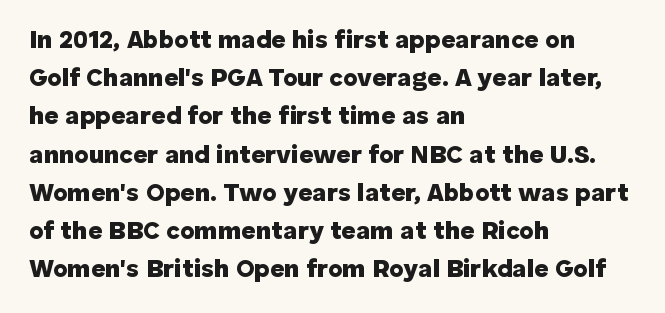
The image shows 25 px bold type, upright; set left-aligned, normal line spacing (1.53x), normal letter spacing, not underlined.
